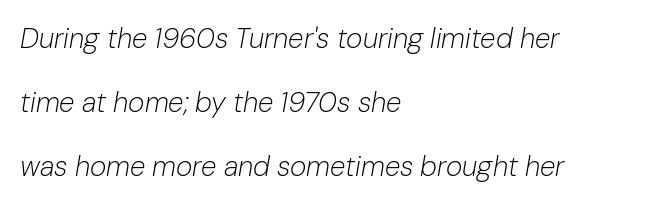
The image shows 28 px light type, italic (leaning right); set left-aligned, loose line spacing (2.29x), normal letter spacing, not underlined; low stroke contrast and a medium x-height.
